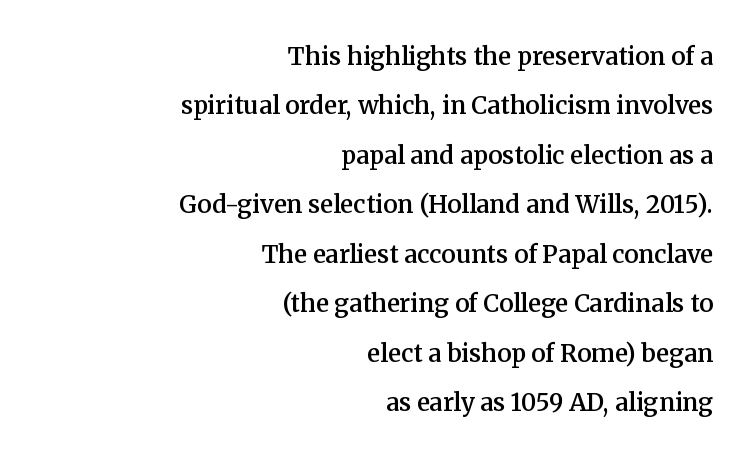
Q: Is the text bold? A: Semi-bold.
Q: Is the text italic (slanted)? A: No, it is upright.
Q: Is the text underlined? A: No.
Q: How is the paragraph aligned? A: Right-aligned.
Q: Is the spacing between letters normal or unusually wide? A: Normal.
Q: Is the spacing between lines tight, normal or loose? A: Loose.
